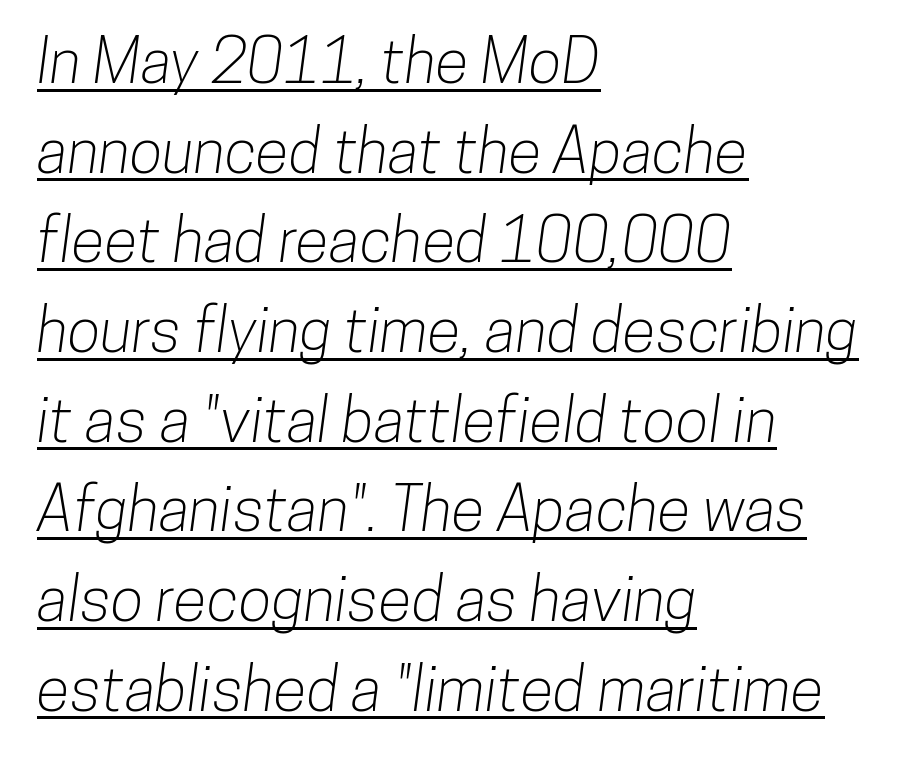
The image shows 61 px condensed sans-serif type; set left-aligned, normal line spacing (1.47x), normal letter spacing, underlined; low stroke contrast and a medium x-height.
